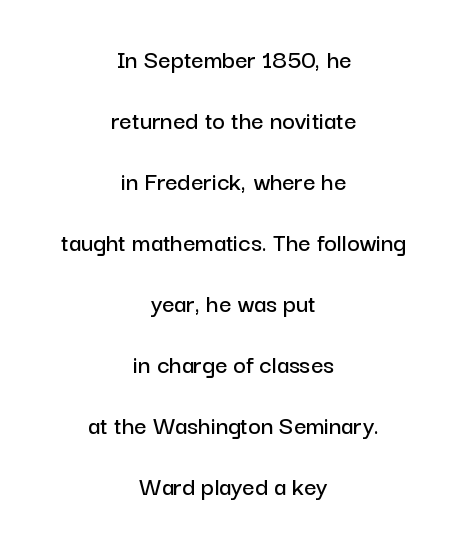
{"italic": "no", "underline": "no", "align": "center", "line_spacing": "loose", "line_spacing_ratio": 2.26, "letter_spacing": "normal", "letter_spacing_em": 0.0, "glyph_px": 27}
